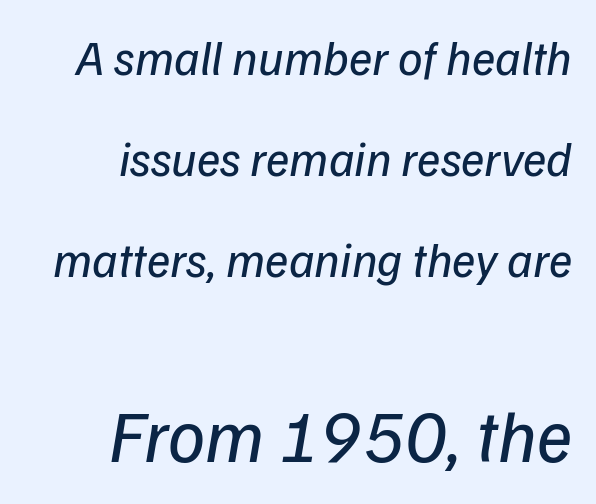
{"italic": "yes", "lean": "right", "slant_degrees": 9, "bold": "no", "weight": "regular", "width": "normal", "stroke_contrast": "low", "x_height": "medium", "monospaced": "no", "underline": "no", "align": "right", "line_spacing": "loose", "line_spacing_ratio": 2.06, "letter_spacing": "normal", "letter_spacing_em": 0.0, "larger_block": "second", "size_ratio": 1.51, "glyph_px": 74}
